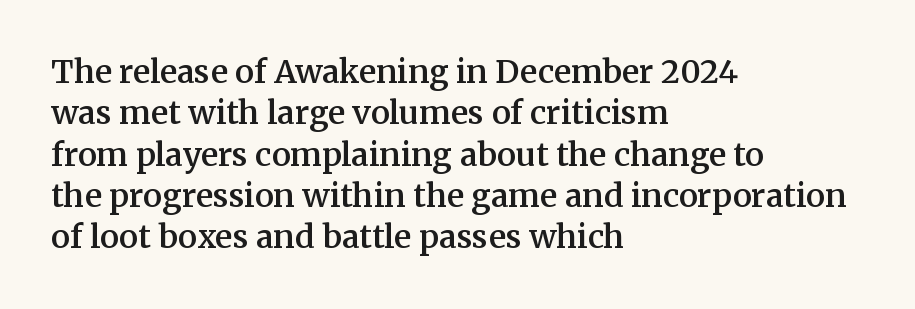
The image shows 32 px semibold serif type, upright; set left-aligned, normal line spacing (1.29x), normal letter spacing, not underlined; medium stroke contrast and a medium x-height.
